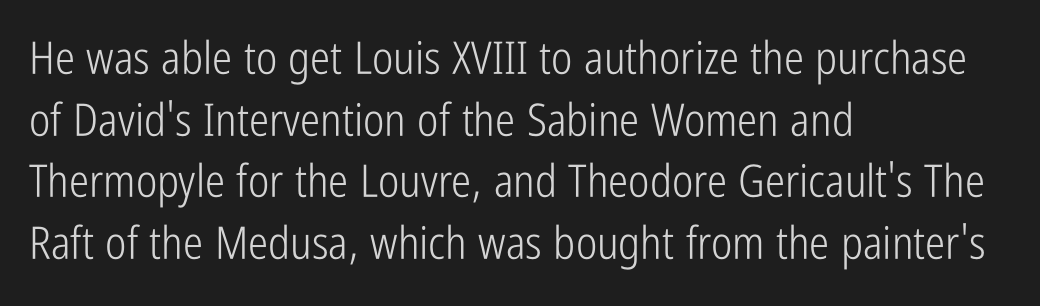
The image shows 45 px light, condensed sans-serif type, upright; set left-aligned, normal line spacing (1.37x), normal letter spacing, not underlined; low stroke contrast and a medium x-height.
